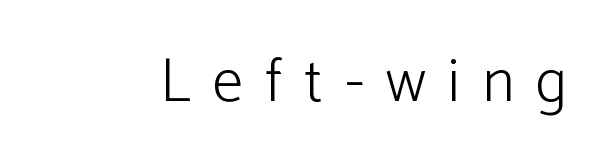
The image shows 62 px light sans-serif type, upright; set unusually wide letter spacing (+0.36 em), not underlined; low stroke contrast and a medium x-height.
